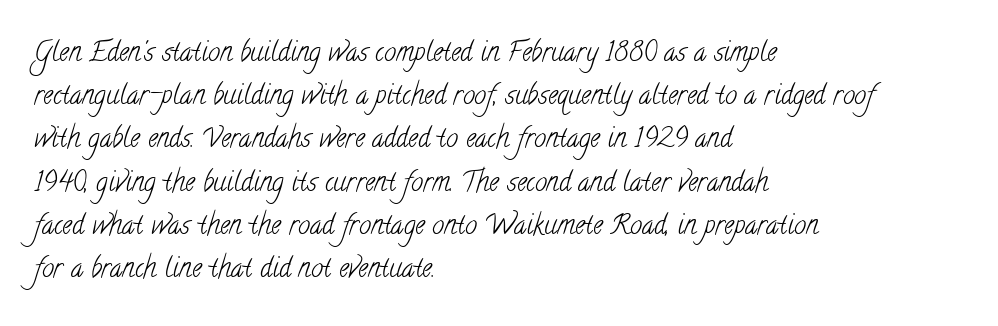
{"bold": "no", "underline": "no", "align": "left", "line_spacing": "normal", "line_spacing_ratio": 1.6, "letter_spacing": "normal", "letter_spacing_em": 0.0, "glyph_px": 27}
